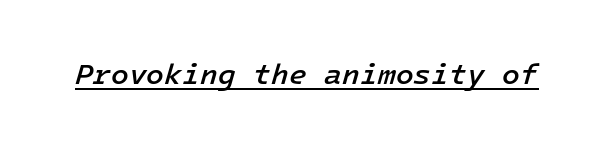
There's an unmistakable incline to the writing here. Notice how a bar underscores the lettering throughout. The tracking reads as untouched default to a designer's eye. This is the in-between weight designers call semibold or demi.
